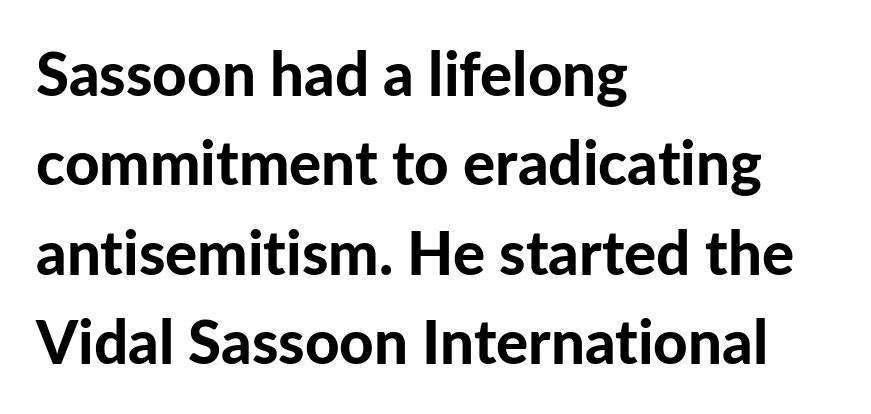
The image shows 60 px bold sans-serif type, upright; set left-aligned, normal line spacing (1.49x), normal letter spacing, not underlined; low stroke contrast and a medium x-height.
